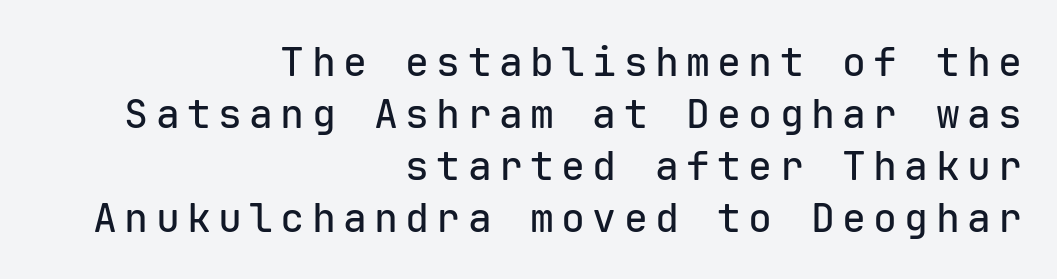
The image shows 40 px sans-serif type, upright, monospaced; set right-aligned, normal line spacing (1.3x), not underlined; low stroke contrast and a medium x-height.
